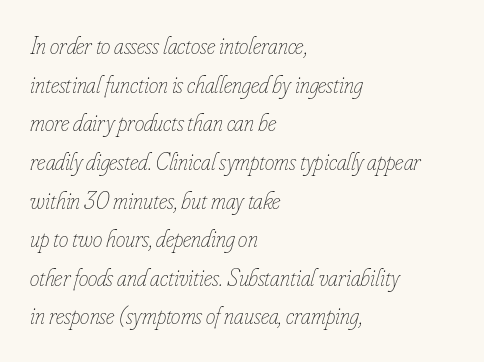
{"italic": "yes", "lean": "right", "slant_degrees": 16, "bold": "no", "underline": "no", "align": "left", "line_spacing": "normal", "line_spacing_ratio": 1.61, "letter_spacing": "normal", "letter_spacing_em": 0.0, "glyph_px": 24}
